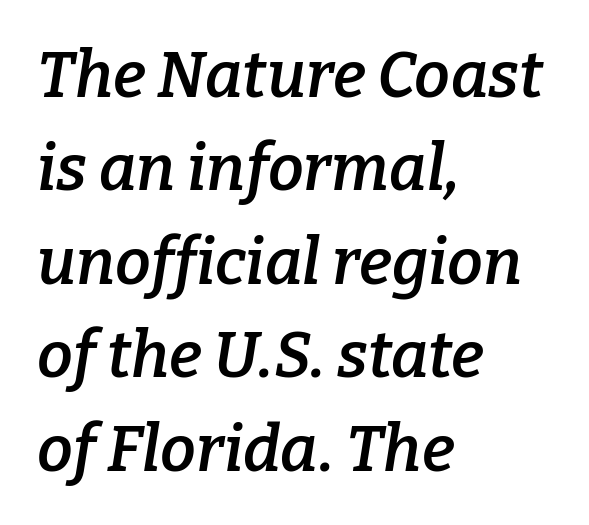
Little horizontal feet cap the strokes, marking this as serif type. The gaps between neighbouring characters are ordinary and unremarkable. Rendered with sloped, italic letterforms. The glyphs are unaccompanied by any horizontal stroke below them.
